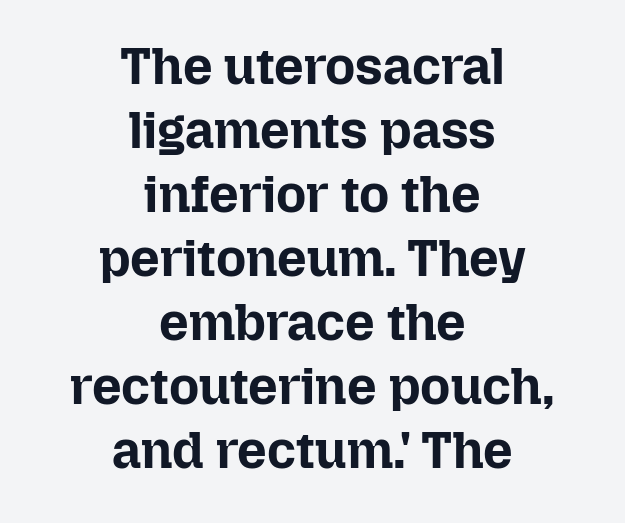
Chunky letters — that's bold for sure. Here the designer chose a conventional face with non-uniform glyph widths. Neither beginnings nor endings align; midpoints do. The letters sit at their default tracking, neither squeezed nor spread. No italicization has been applied; the sample stays upright. The words here are not underlined.
